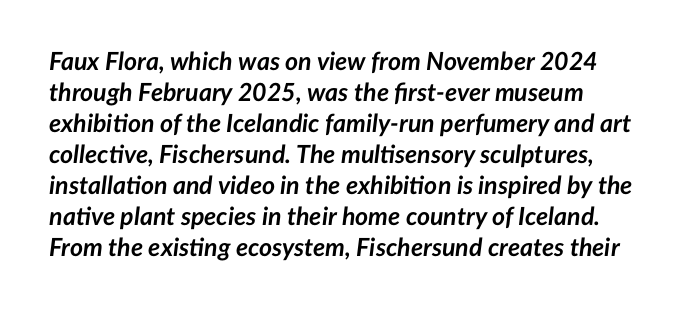
{"italic": "yes", "lean": "right", "slant_degrees": 7, "bold": "yes", "underline": "no", "line_spacing_ratio": 1.24, "letter_spacing": "normal", "letter_spacing_em": 0.0, "glyph_px": 25}
